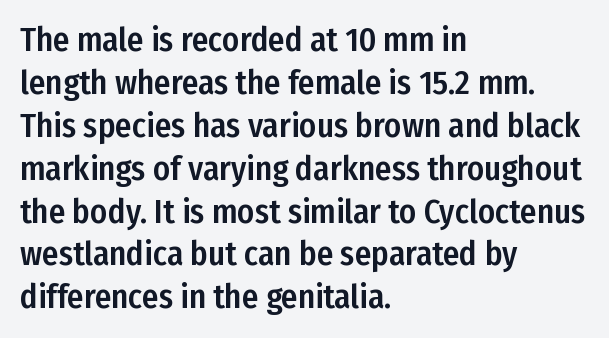
{"serif": "no", "italic": "no", "width": "condensed", "stroke_contrast": "low", "x_height": "medium", "monospaced": "no", "underline": "no", "align": "left", "line_spacing": "normal", "line_spacing_ratio": 1.3, "letter_spacing": "normal", "letter_spacing_em": 0.0, "glyph_px": 33}
